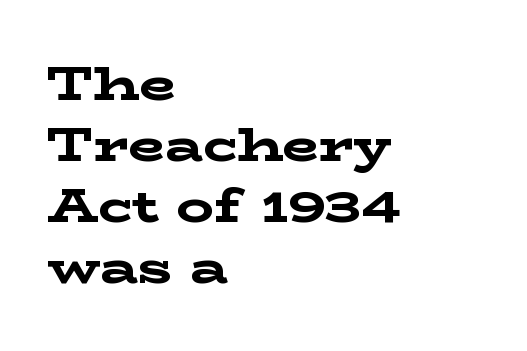
Regarding leading, the lines here are spaced in the standard way. Is the block centered? No — it sits flush against the left margin. No word sits above an underline. Is this a fixed-width face? No — the glyphs have proportional, varying widths.
